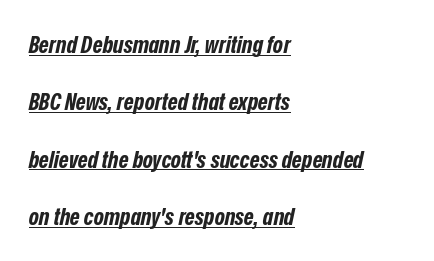
The image shows 24 px bold type, italic (leaning right); set left-aligned, loose line spacing (2.39x), normal letter spacing, underlined.
